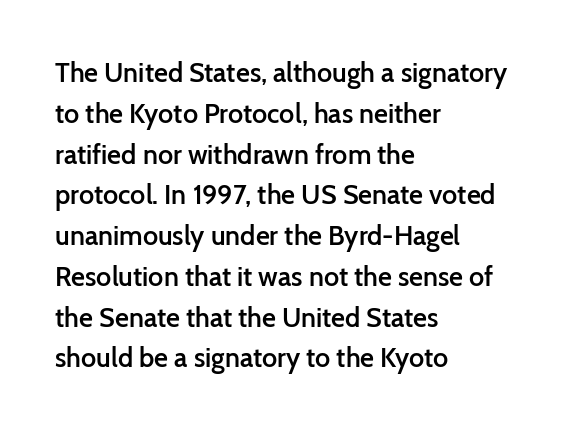
{"italic": "no", "bold": "semi", "underline": "no", "align": "left", "line_spacing": "normal", "line_spacing_ratio": 1.51, "letter_spacing": "normal", "letter_spacing_em": 0.0, "glyph_px": 27}
